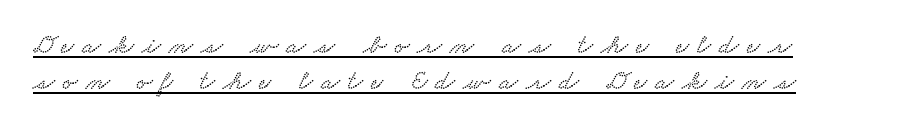
{"serif": "yes", "width": "wide", "stroke_contrast": "low", "x_height": "small", "monospaced": "no", "underline": "yes", "line_spacing": "normal", "line_spacing_ratio": 1.3, "letter_spacing": "wide", "letter_spacing_em": 0.29, "glyph_px": 28}
